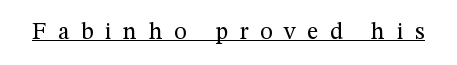
Q: Is the text bold? A: No.
Q: Is the text italic (slanted)? A: No, it is upright.
Q: Is the text underlined? A: Yes.
Q: Is the spacing between letters normal or unusually wide? A: Unusually wide.
